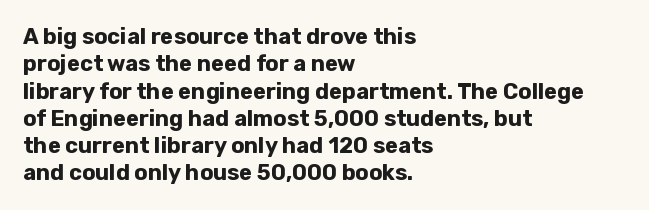
The image shows 22 px bold type, upright; set left-aligned, line spacing 1.24x, normal letter spacing, not underlined.
